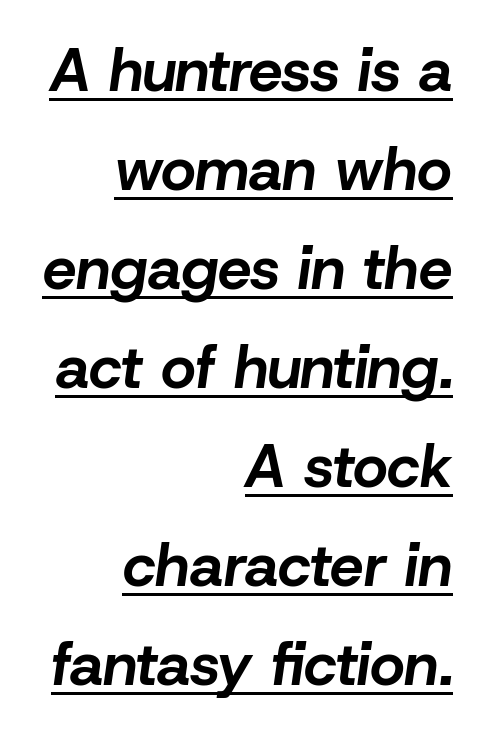
The image shows 60 px bold type, italic (leaning right); set right-aligned, normal line spacing (1.65x), normal letter spacing, underlined; low stroke contrast and a medium x-height.
